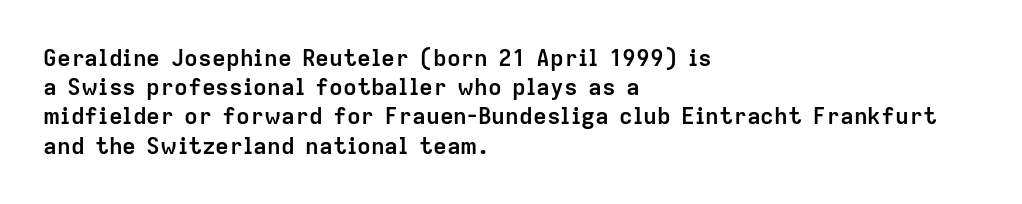
The image shows 23 px bold type, upright; set left-aligned, normal line spacing (1.27x), normal letter spacing, not underlined.
